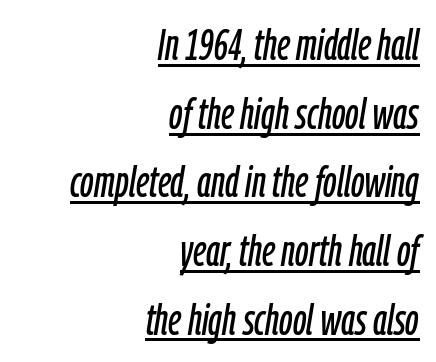
The image shows 44 px condensed type, italic (leaning right); set right-aligned, normal line spacing (1.56x), normal letter spacing, underlined; low stroke contrast and a medium x-height.
